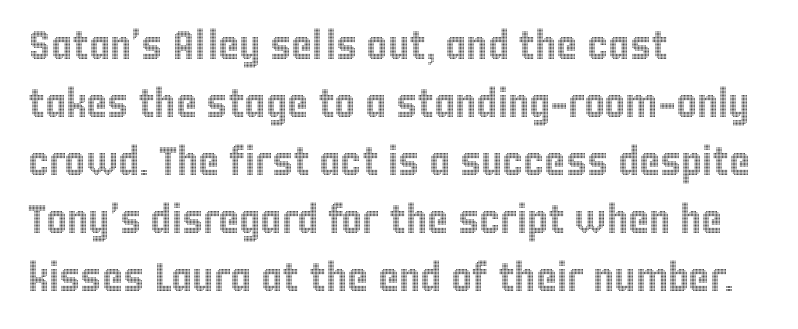
Tracking value appears to be zero — textbook default spacing. Every character sits straight up, as roman type does. If you drew a ruler down the left edge, every line would touch it. Here the designer chose a conventional face with non-uniform glyph widths.
